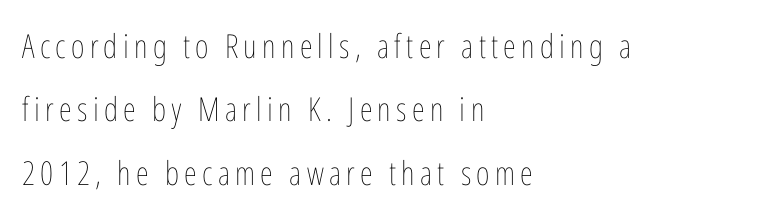
Q: Is the text bold? A: No.
Q: Is the text italic (slanted)? A: No, it is upright.
Q: Is the text underlined? A: No.
Q: How is the paragraph aligned? A: Left-aligned.
Q: Is the spacing between lines tight, normal or loose? A: Loose.
Q: Width (condensed, normal, or wide)? A: Condensed.
Q: Stroke contrast? A: Low.
Q: x-height? A: Medium.
Q: Monospaced? A: No.
